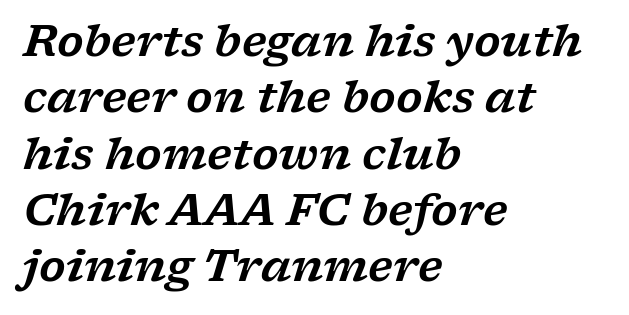
The image shows 43 px wide serif type, italic (leaning right); set left-aligned, normal line spacing (1.31x), normal letter spacing, not underlined; low stroke contrast and a medium x-height.
